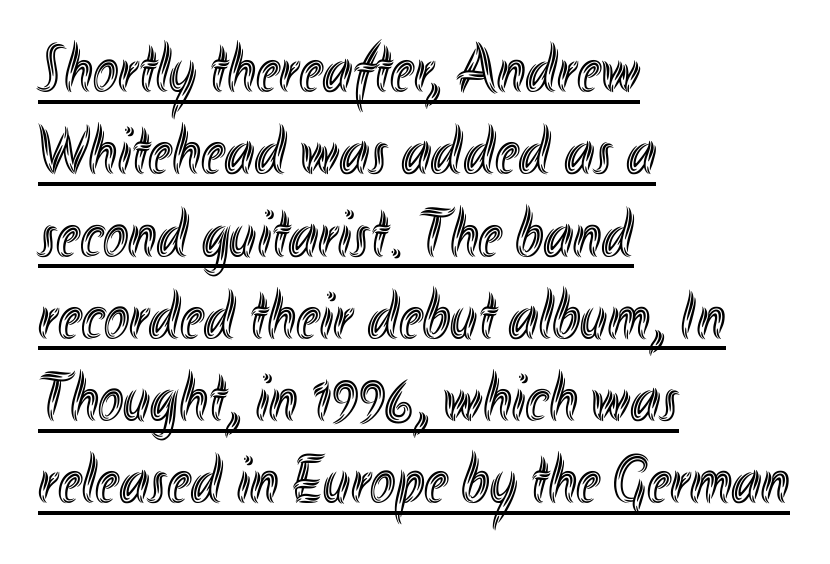
Horizontally, the lines are justified to the leading edge only. Nobody touched the tracking dial on this one. A typesetter would call this proportional, since set widths differ per character.
